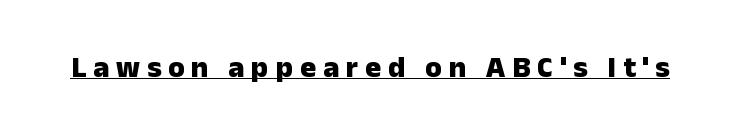
{"serif": "no", "italic": "no", "bold": "yes", "weight": "heavy", "width": "normal", "stroke_contrast": "low", "x_height": "medium", "monospaced": "no", "underline": "yes", "letter_spacing": "wide", "letter_spacing_em": 0.23, "glyph_px": 30}
